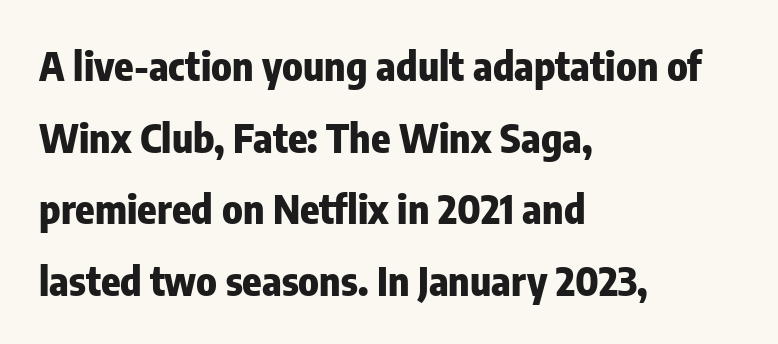
{"serif": "no", "italic": "no", "bold": "yes", "weight": "heavy", "width": "condensed", "stroke_contrast": "low", "x_height": "medium", "monospaced": "no", "underline": "no", "align": "left", "line_spacing_ratio": 1.79, "letter_spacing": "normal", "letter_spacing_em": 0.0, "glyph_px": 40}
